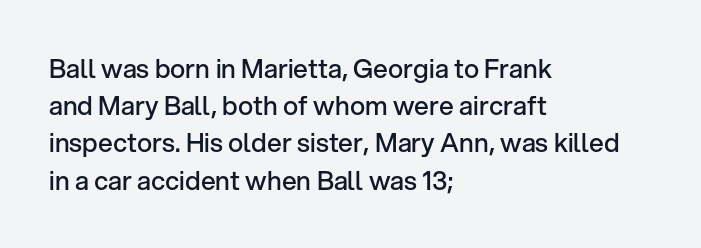
Q: Is the text bold? A: Semi-bold.
Q: Is the text italic (slanted)? A: No, it is upright.
Q: Is the text underlined? A: No.
Q: How is the paragraph aligned? A: Left-aligned.
Q: Is the spacing between letters normal or unusually wide? A: Normal.
Q: Is the spacing between lines tight, normal or loose? A: Normal.
